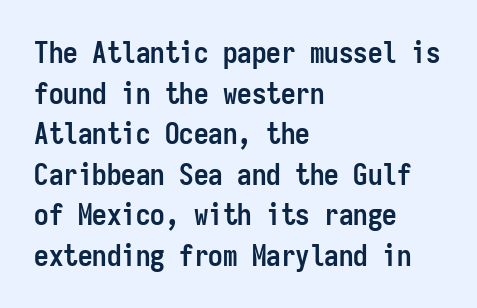
The lettering holds an erect, upright posture throughout. The font is running at its bold setting. Monospaced: the letters line up in strict vertical columns. Vertically, the passage feels balanced, rows spaced as you'd expect. Are there feet on the stems? There aren't — it's a sans. Plain, unruled lines of type.
